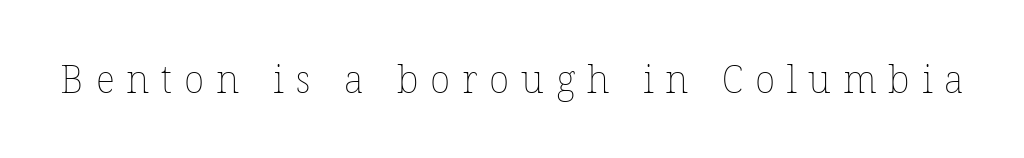
{"italic": "no", "bold": "no", "weight": "thin", "width": "normal", "stroke_contrast": "low", "x_height": "medium", "monospaced": "no", "underline": "no", "letter_spacing": "wide", "letter_spacing_em": 0.31, "glyph_px": 38}
